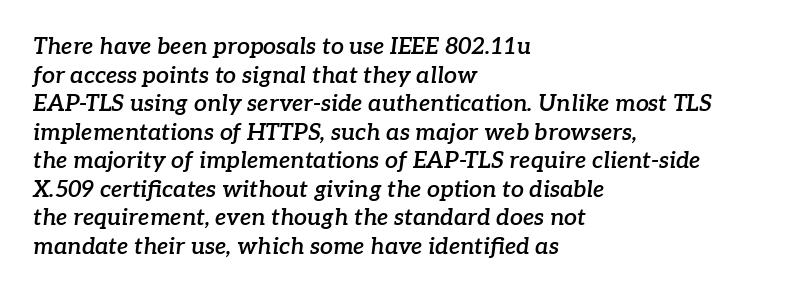
The image shows 23 px text type, italic (leaning right); set left-aligned, line spacing 1.24x, normal letter spacing, not underlined.
